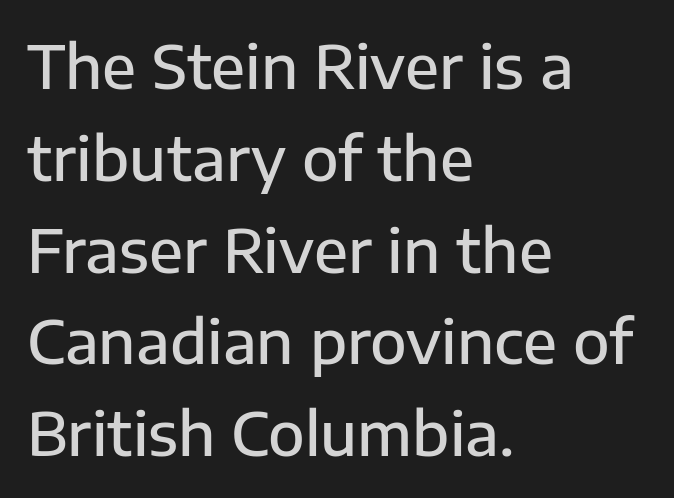
Short note: letters normally spaced. Tall strokes in this sample are plumb rather than angled. Compared with an ordinary text face, these strokes are moderately heavier — a semibold. Every row of glyphs begins at an identical x-position on the left. The passage shown stacks its lines at a standard gap. No feet cap the strokes, marking this as sans-serif type.
